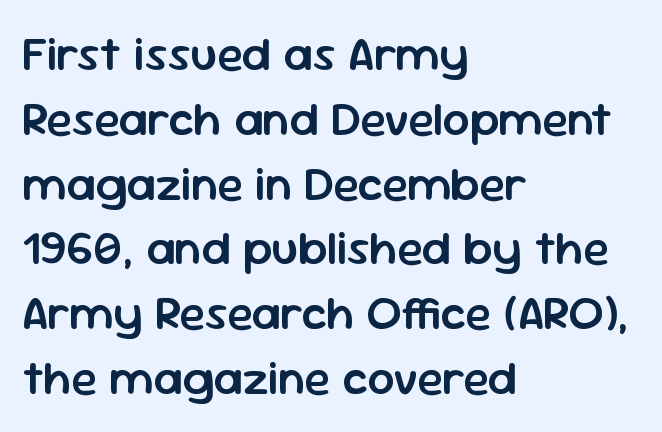
{"serif": "no", "italic": "no", "bold": "semi", "weight": "semibold", "width": "normal", "stroke_contrast": "low", "x_height": "medium", "monospaced": "no", "underline": "no", "align": "left", "line_spacing": "normal", "line_spacing_ratio": 1.35, "letter_spacing": "normal", "letter_spacing_em": 0.0, "glyph_px": 48}
